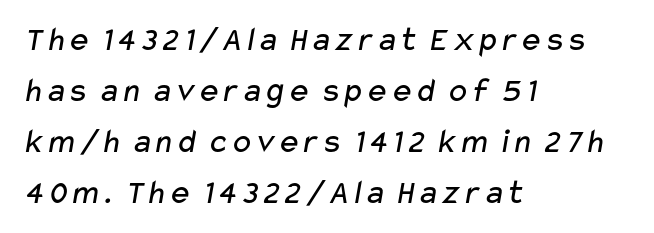
Notice how the passage keeps a crisp vertical edge on the left only. Nothing unusual about the tracking: characters are spaced as the font intends. Looks like regular typesetting: each glyph gets only the width it needs. Look at the bottom of the vertical strokes: they stop flat, with no serifs. The font is comparable to plain body text, perhaps lighter.
